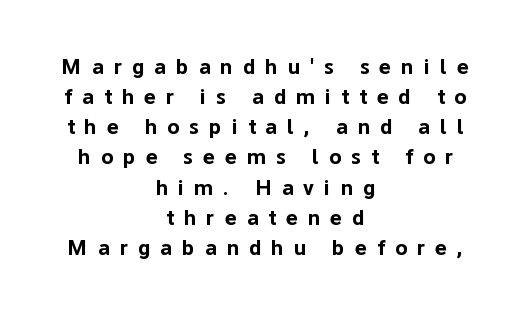
The image shows 22 px bold type, upright; set centered, normal line spacing (1.37x), unusually wide letter spacing (+0.47 em), not underlined.
